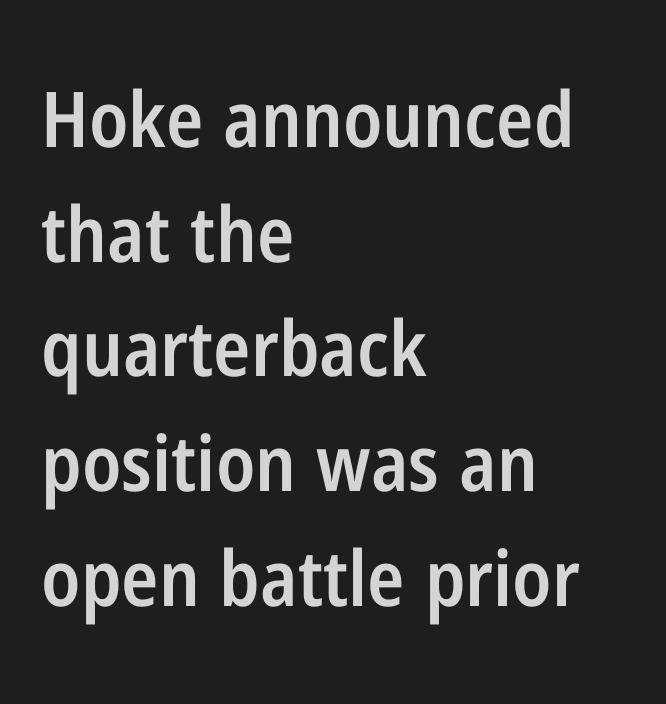
Q: Is the text bold? A: Semi-bold.
Q: Is the text italic (slanted)? A: No, it is upright.
Q: Is the typeface a serif or a sans-serif typeface? A: Sans-serif.
Q: Is the text underlined? A: No.
Q: How is the paragraph aligned? A: Left-aligned.
Q: Is the spacing between letters normal or unusually wide? A: Normal.
Q: Is the spacing between lines tight, normal or loose? A: Normal.
Q: Width (condensed, normal, or wide)? A: Condensed.
Q: Stroke contrast? A: Low.
Q: x-height? A: Medium.
Q: Monospaced? A: No.
